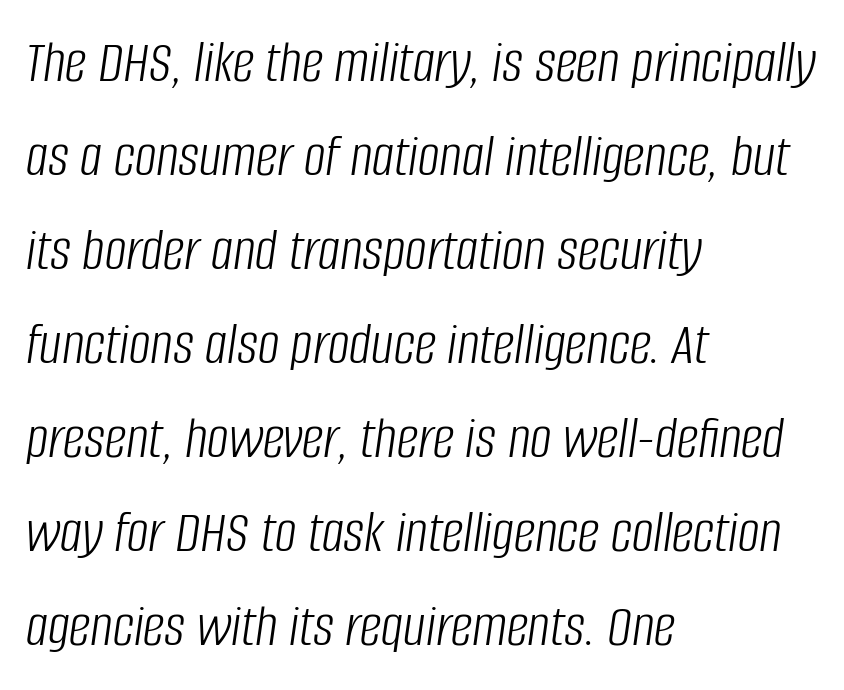
{"italic": "yes", "lean": "right", "slant_degrees": 8, "bold": "no", "weight": "light", "width": "condensed", "stroke_contrast": "low", "x_height": "large", "monospaced": "no", "underline": "no", "align": "left", "line_spacing": "normal", "line_spacing_ratio": 1.54, "letter_spacing": "normal", "letter_spacing_em": 0.0, "glyph_px": 61}
